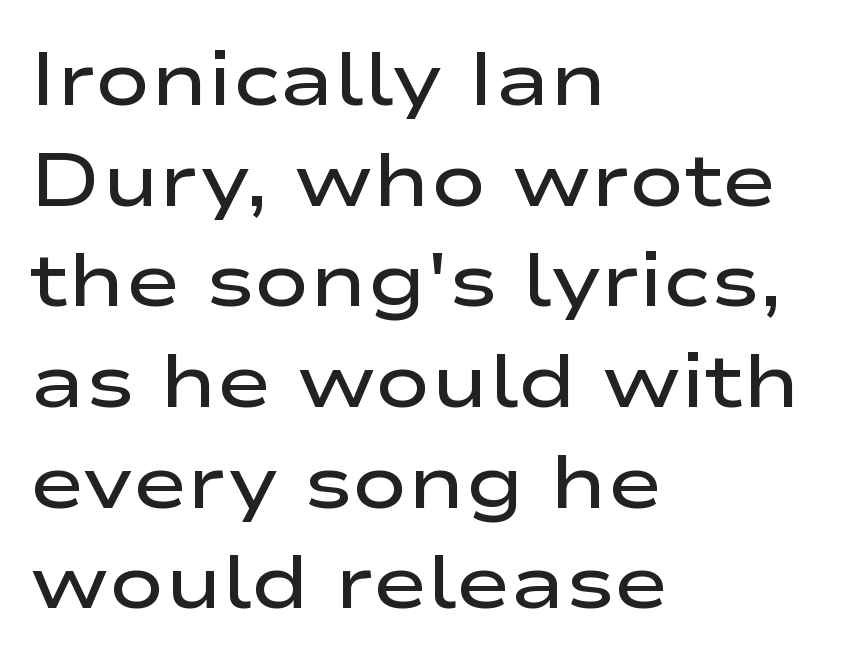
{"serif": "no", "italic": "no", "bold": "semi", "weight": "semibold", "width": "wide", "stroke_contrast": "low", "x_height": "medium", "monospaced": "no", "underline": "no", "align": "left", "line_spacing": "normal", "line_spacing_ratio": 1.36, "letter_spacing": "normal", "letter_spacing_em": 0.0, "glyph_px": 74}
